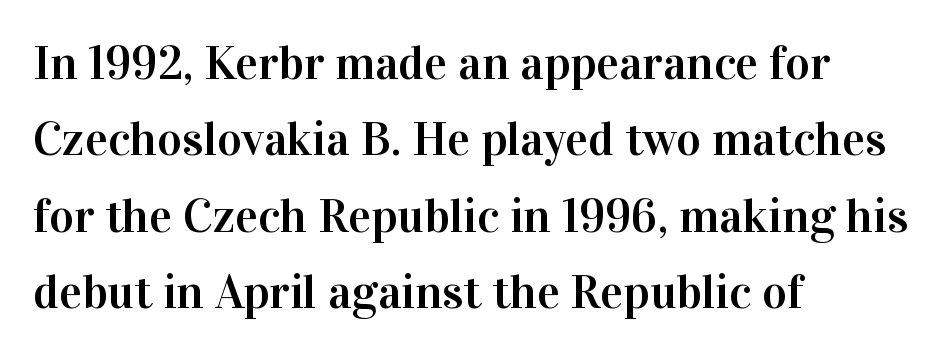
Q: Is the text italic (slanted)? A: No, it is upright.
Q: Is the typeface a serif or a sans-serif typeface? A: Serif.
Q: Is the text underlined? A: No.
Q: How is the paragraph aligned? A: Left-aligned.
Q: Is the spacing between letters normal or unusually wide? A: Normal.
Q: Is the spacing between lines tight, normal or loose? A: Normal.
Q: Width (condensed, normal, or wide)? A: Normal.
Q: Stroke contrast? A: High.
Q: x-height? A: Medium.
Q: Monospaced? A: No.
